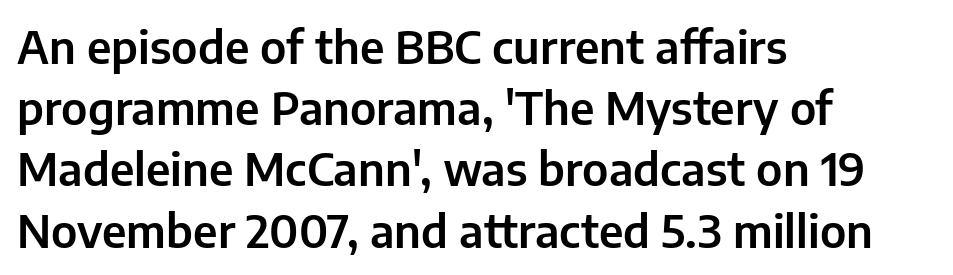
{"serif": "no", "italic": "no", "width": "normal", "stroke_contrast": "low", "x_height": "medium", "monospaced": "no", "underline": "no", "align": "left", "line_spacing": "normal", "line_spacing_ratio": 1.36, "letter_spacing": "normal", "letter_spacing_em": 0.0, "glyph_px": 45}
